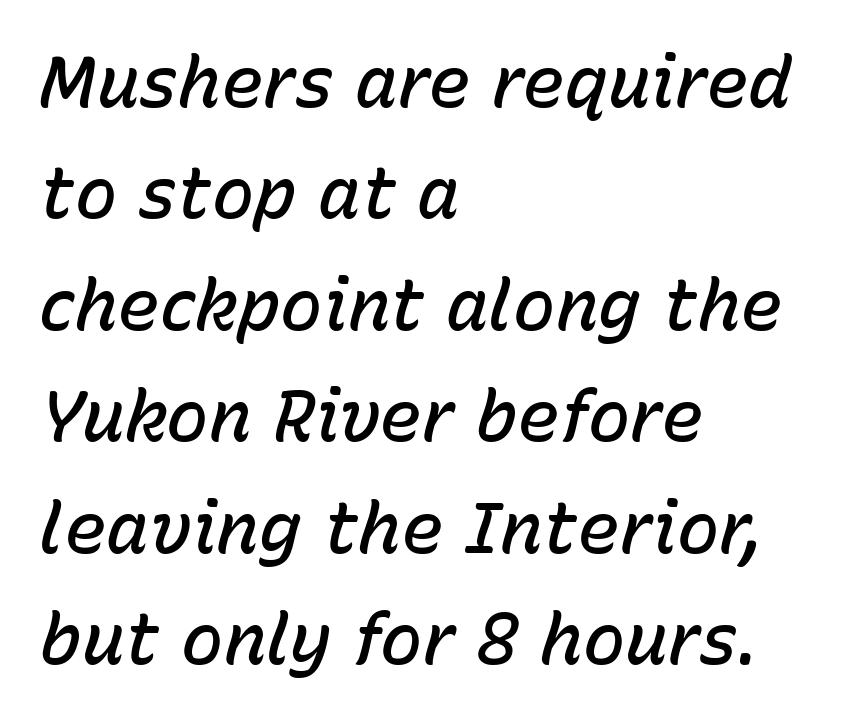
The image shows 71 px semibold type, italic (leaning right); set left-aligned, normal line spacing (1.57x), normal letter spacing, not underlined; low stroke contrast and a medium x-height.
